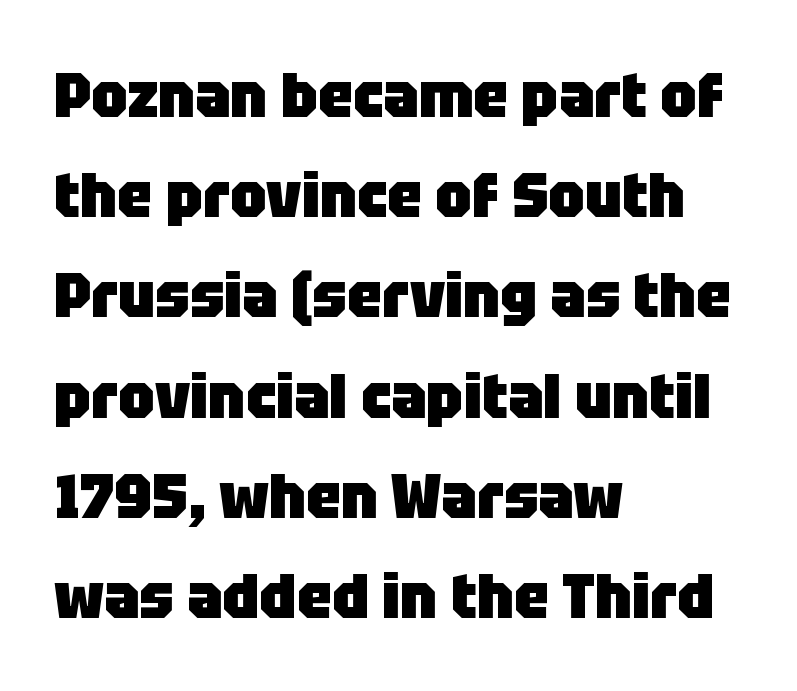
Honestly, the letter spacing is just normal — you wouldn't notice it. Grotesque or geometric, the face here clearly has no serifs. This sample has the flowing, uneven cadence of proportional lettering. Short and long lines alike share a common starting point at left. Characters remain perfectly vertical along every line.
